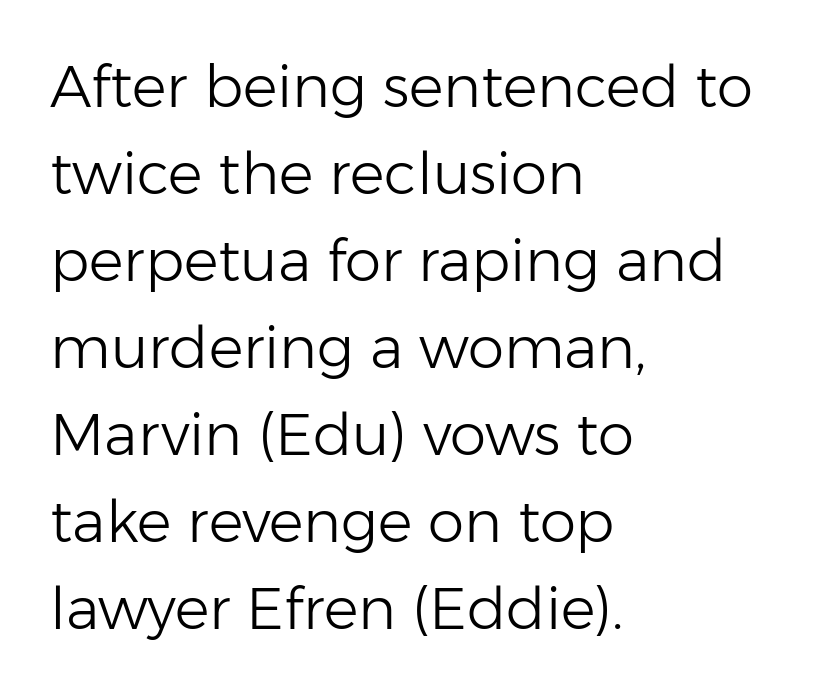
What kind of face is this? One without serifs — a sans. Honestly, there is no underline to notice here at all. Here the designer chose a conventional face with non-uniform glyph widths. Vertical spacing — default. The lines are quadded left. On a weight scale, this lands at 450 or below.
